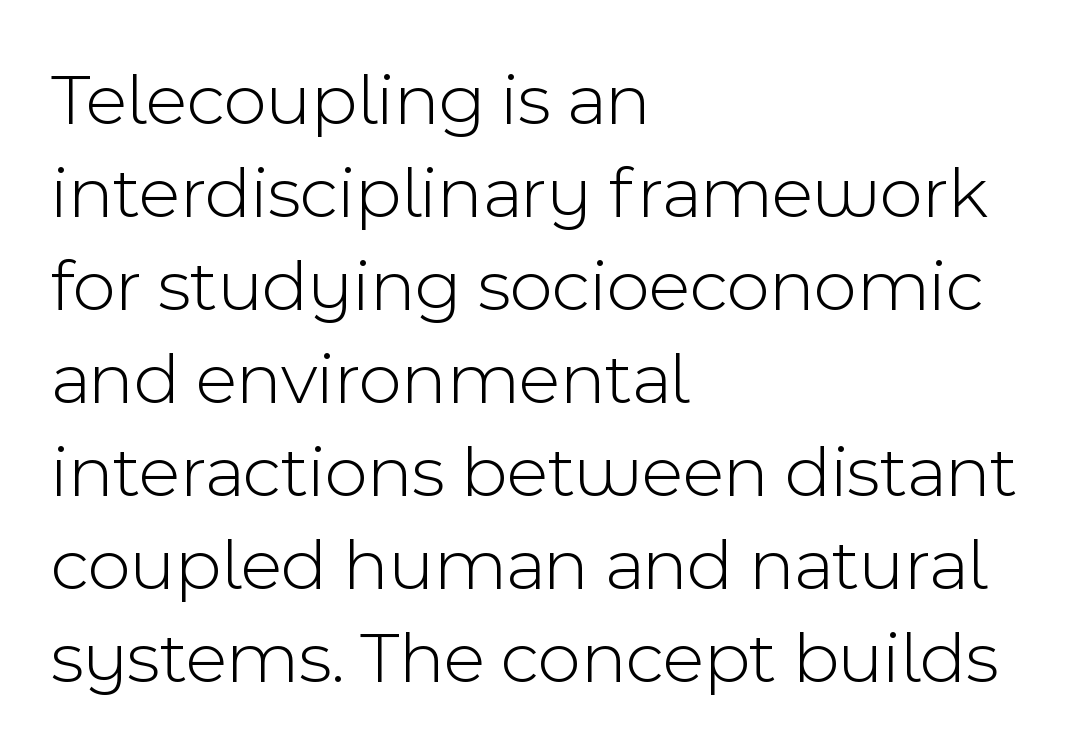
Q: Is the text bold? A: No.
Q: Is the text italic (slanted)? A: No, it is upright.
Q: Is the typeface a serif or a sans-serif typeface? A: Sans-serif.
Q: Is the text underlined? A: No.
Q: How is the paragraph aligned? A: Left-aligned.
Q: Is the spacing between letters normal or unusually wide? A: Normal.
Q: Width (condensed, normal, or wide)? A: Normal.
Q: x-height? A: Medium.
Q: Monospaced? A: No.
